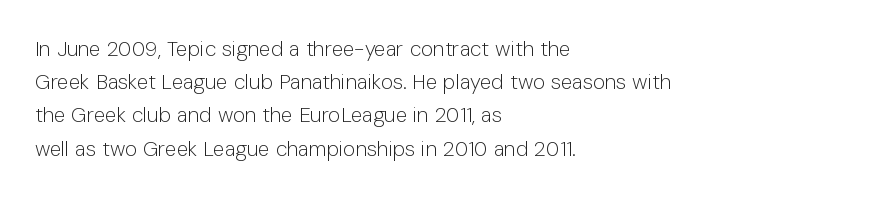
The face looks like a standard text weight, possibly lighter. Short and long lines alike share a common starting point at left. Vertically, the passage feels balanced, rows spaced as you'd expect. A bare baseline throughout the passage. Here the glyphs are tracked normally, forming tight word shapes.
